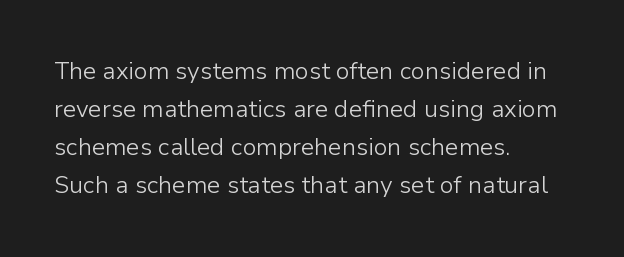
{"italic": "no", "bold": "no", "underline": "no", "align": "left", "line_spacing": "normal", "line_spacing_ratio": 1.59, "letter_spacing": "normal", "letter_spacing_em": 0.0, "glyph_px": 24}
